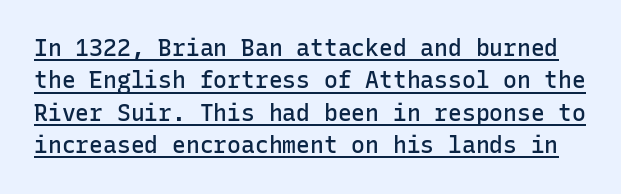
{"italic": "no", "bold": "semi", "underline": "yes", "line_spacing": "normal", "line_spacing_ratio": 1.41, "letter_spacing": "normal", "letter_spacing_em": 0.0, "glyph_px": 23}
